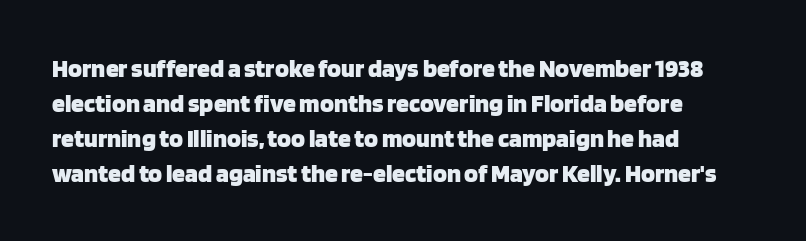
Q: Is the text bold? A: Yes.
Q: Is the text italic (slanted)? A: No, it is upright.
Q: Is the text underlined? A: No.
Q: How is the paragraph aligned? A: Left-aligned.
Q: Is the spacing between letters normal or unusually wide? A: Normal.
Q: Is the spacing between lines tight, normal or loose? A: Normal.
